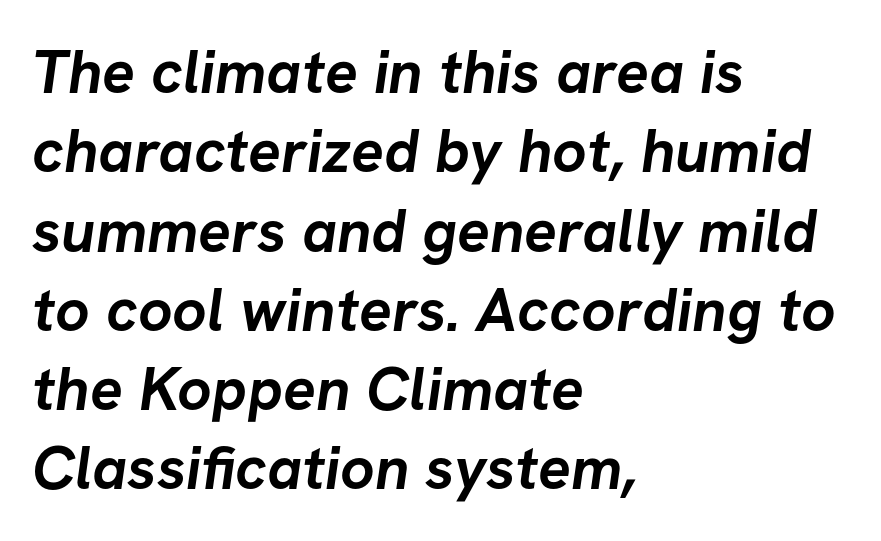
{"serif": "no", "bold": "yes", "weight": "semibold", "width": "normal", "stroke_contrast": "low", "x_height": "medium", "monospaced": "no", "underline": "no", "align": "left", "line_spacing": "normal", "line_spacing_ratio": 1.3, "letter_spacing": "normal", "letter_spacing_em": 0.0, "glyph_px": 61}
